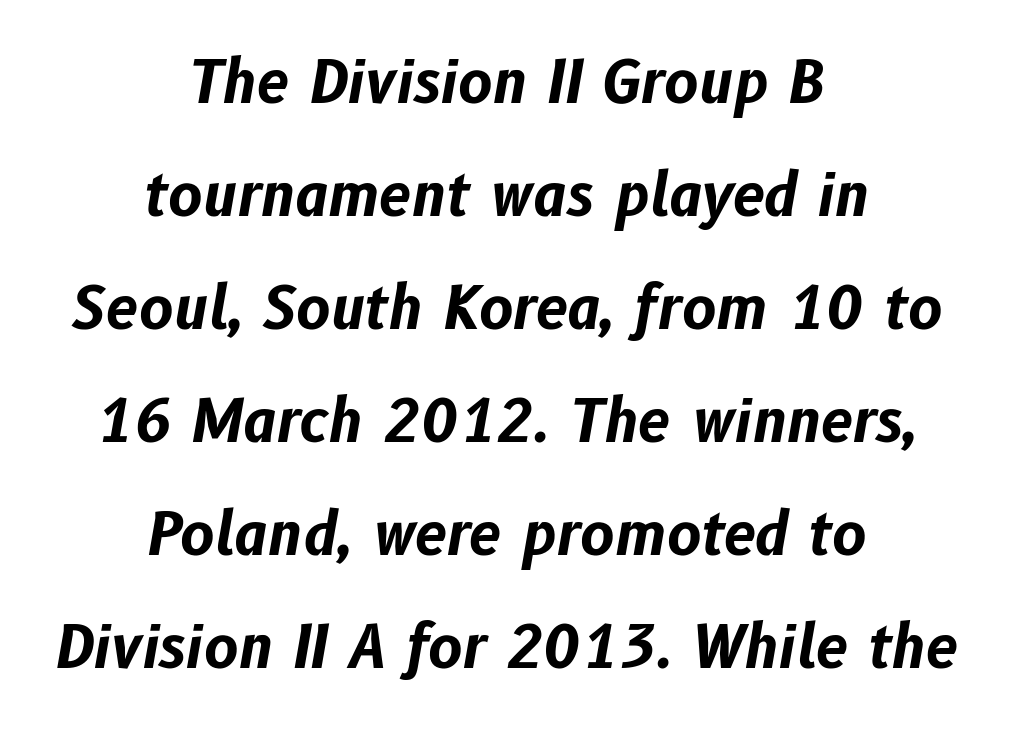
The image shows 58 px bold type, italic (leaning right); set centered, loose line spacing (1.95x), normal letter spacing, not underlined; low stroke contrast and a medium x-height.
